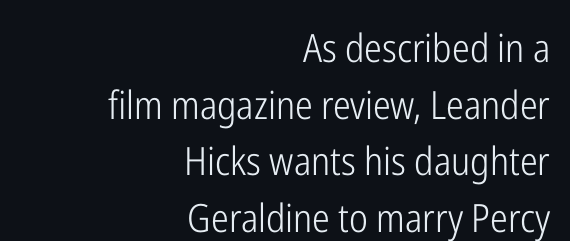
Q: Is the text bold? A: No.
Q: Is the text italic (slanted)? A: No, it is upright.
Q: Is the typeface a serif or a sans-serif typeface? A: Sans-serif.
Q: Is the text underlined? A: No.
Q: How is the paragraph aligned? A: Right-aligned.
Q: Is the spacing between letters normal or unusually wide? A: Normal.
Q: Is the spacing between lines tight, normal or loose? A: Normal.
Q: Width (condensed, normal, or wide)? A: Condensed.
Q: Stroke contrast? A: Low.
Q: x-height? A: Medium.
Q: Monospaced? A: No.
